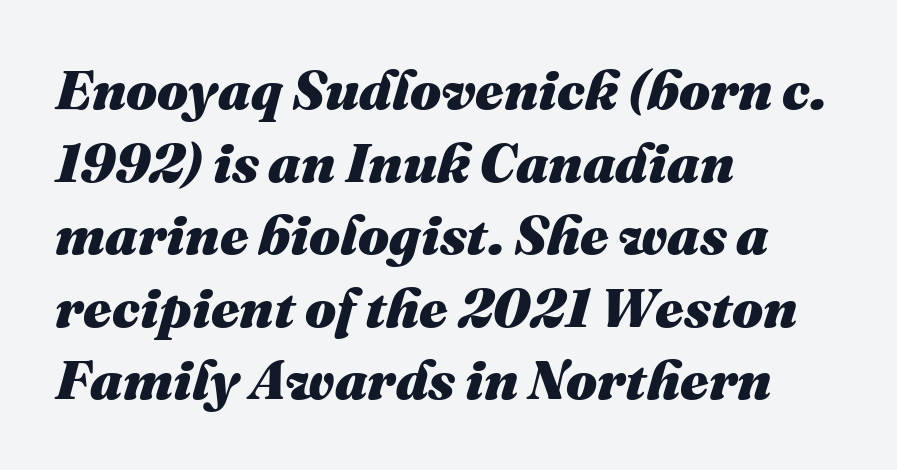
Q: Is the text bold? A: Yes.
Q: Is the text italic (slanted)? A: Yes, it leans right by about 16 degrees.
Q: Is the text underlined? A: No.
Q: How is the paragraph aligned? A: Left-aligned.
Q: Is the spacing between letters normal or unusually wide? A: Normal.
Q: Is the spacing between lines tight, normal or loose? A: Normal.
Q: Width (condensed, normal, or wide)? A: Normal.
Q: Stroke contrast? A: Medium.
Q: x-height? A: Medium.
Q: Monospaced? A: No.
